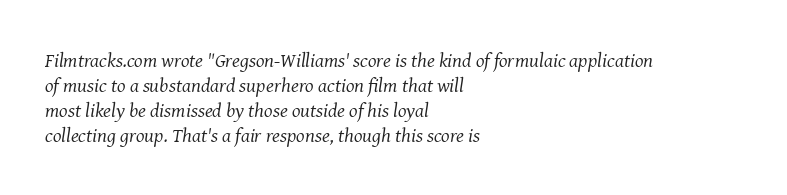
Q: Is the text bold? A: No.
Q: Is the text italic (slanted)? A: Yes, it leans right by about 8 degrees.
Q: Is the text underlined? A: No.
Q: How is the paragraph aligned? A: Left-aligned.
Q: Is the spacing between letters normal or unusually wide? A: Normal.
Q: Is the spacing between lines tight, normal or loose? A: Normal.
